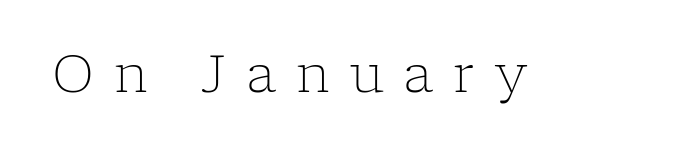
Q: Is the text bold? A: No.
Q: Is the text italic (slanted)? A: No, it is upright.
Q: Is the typeface a serif or a sans-serif typeface? A: Serif.
Q: Is the text underlined? A: No.
Q: Is the spacing between letters normal or unusually wide? A: Unusually wide.
Q: Width (condensed, normal, or wide)? A: Normal.
Q: Stroke contrast? A: Low.
Q: x-height? A: Medium.
Q: Monospaced? A: No.
